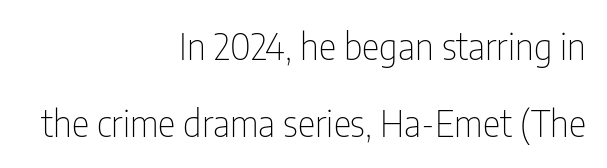
Q: Is the text bold? A: No.
Q: Is the text italic (slanted)? A: No, it is upright.
Q: Is the typeface a serif or a sans-serif typeface? A: Sans-serif.
Q: Is the text underlined? A: No.
Q: How is the paragraph aligned? A: Right-aligned.
Q: Is the spacing between letters normal or unusually wide? A: Normal.
Q: Is the spacing between lines tight, normal or loose? A: Loose.
Q: Width (condensed, normal, or wide)? A: Condensed.
Q: Stroke contrast? A: Low.
Q: x-height? A: Medium.
Q: Monospaced? A: No.
